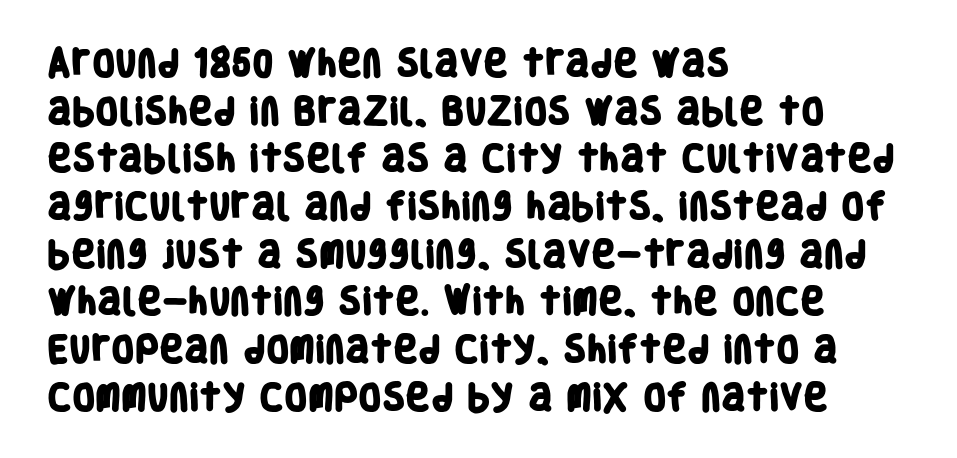
Varying glyph widths throughout — classic text-font behaviour. Glance below the letters and you will spot only blank space. Evenly set lines give the paragraph a standard silhouette. Plenty of ink on the page — the face is bold.
